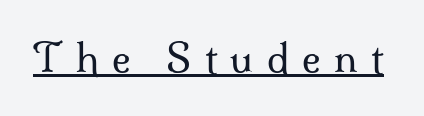
Vertical stems look standard width or narrower in stroke. The lettering stays uniformly vertical, giving the passage a roman look. Notice how a bar underscores the lettering throughout. Do the characters align in a grid? No, the font is proportional. Little horizontal feet cap the strokes, marking this as serif type. Display-style spreading of the glyphs; the letterfit is very open.
